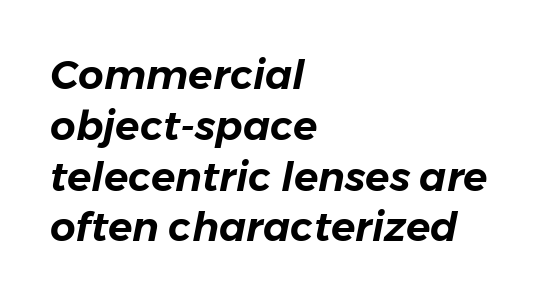
The image shows 40 px text type, italic (leaning right); set left-aligned, normal line spacing (1.27x), normal letter spacing, not underlined; low stroke contrast and a medium x-height.
